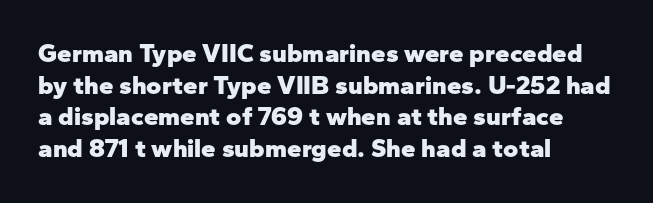
The image shows 26 px bold type, upright; set left-aligned, line spacing 1.22x, normal letter spacing, not underlined.
